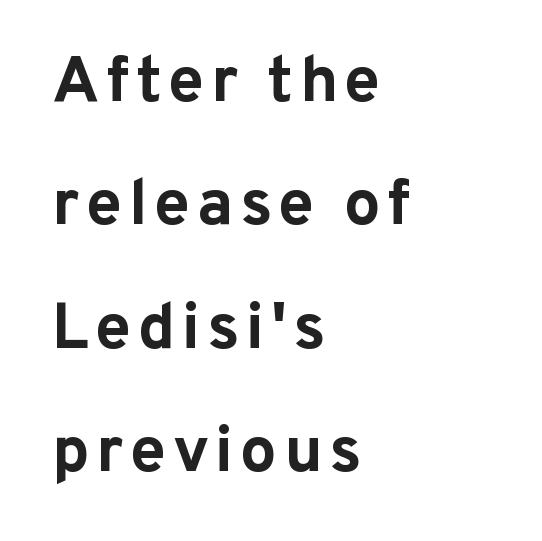
The image shows 65 px bold sans-serif type, upright; set left-aligned, loose line spacing (1.9x), not underlined; low stroke contrast and a medium x-height.
